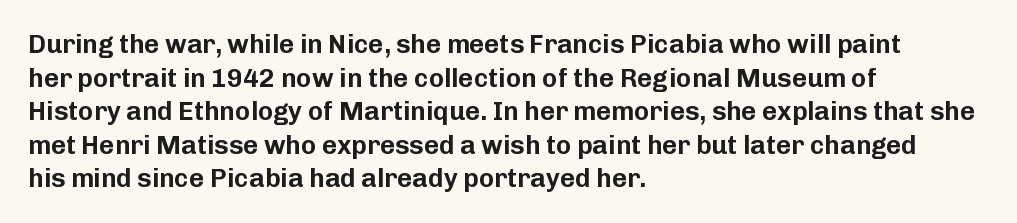
The image shows 26 px text type, upright; set left-aligned, normal line spacing (1.29x), normal letter spacing, not underlined.
